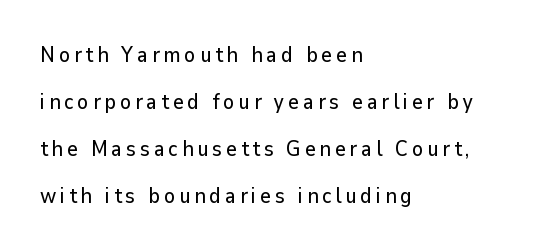
The axis of the letterforms is exactly vertical. A clean baseline with only descenders dipping below it. Line beginnings align vertically; line endings do not. The passage shown stacks its lines with a broad gap.
